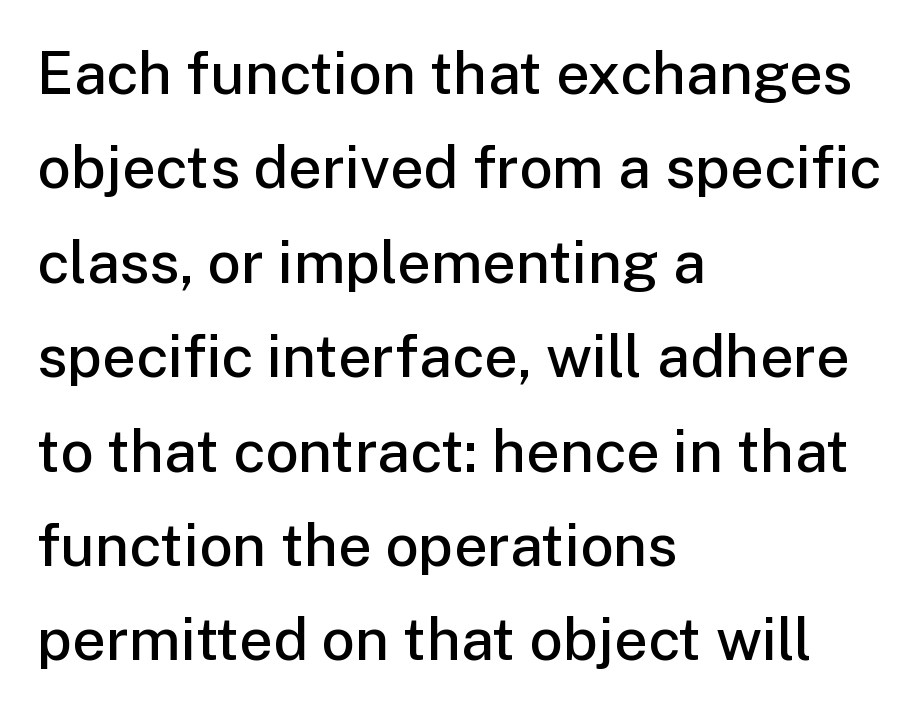
This is the regular roman posture of the typeface. Looks like regular typesetting: each glyph gets only the width it needs. Does the weight exceed regular? Yes, but only to semibold. Bare-footed words on every line.
